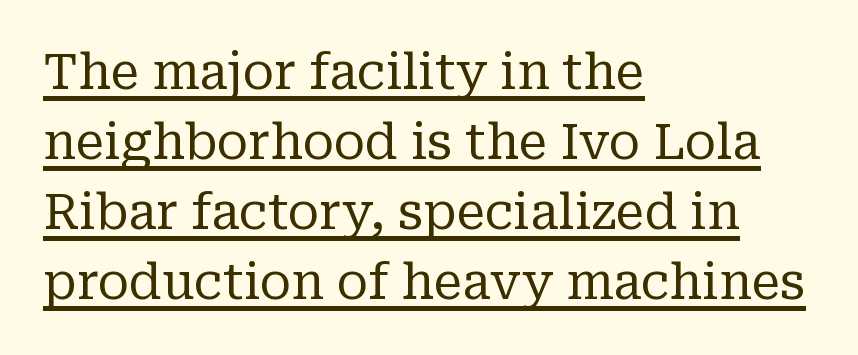
Successive baselines arrive at the customary interval. Caption: lettering with a line underneath. This is serif lettering, the kind often seen in printed books. No extra ink here — the face is not bold.
